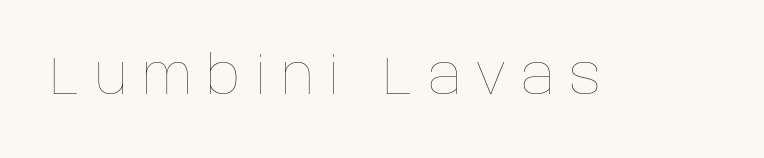
Q: Is the text bold? A: No.
Q: Is the text italic (slanted)? A: No, it is upright.
Q: Is the text underlined? A: No.
Q: Is the spacing between letters normal or unusually wide? A: Unusually wide.
Q: Width (condensed, normal, or wide)? A: Normal.
Q: Stroke contrast? A: Low.
Q: x-height? A: Large.
Q: Monospaced? A: No.
